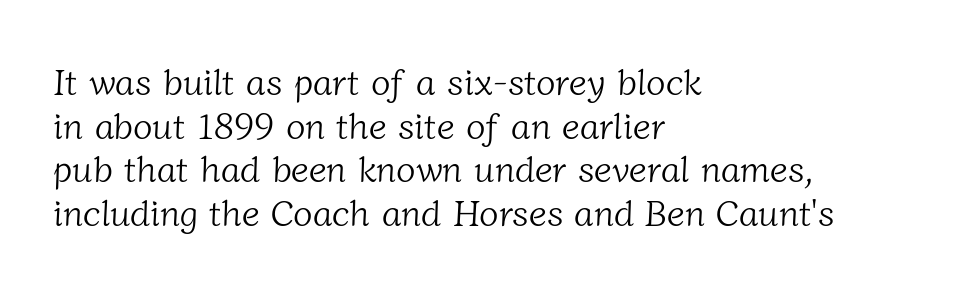
Q: Is the text bold? A: No.
Q: Is the typeface a serif or a sans-serif typeface? A: Serif.
Q: Is the text underlined? A: No.
Q: How is the paragraph aligned? A: Left-aligned.
Q: Is the spacing between letters normal or unusually wide? A: Normal.
Q: Width (condensed, normal, or wide)? A: Normal.
Q: Stroke contrast? A: Low.
Q: x-height? A: Medium.
Q: Monospaced? A: No.
